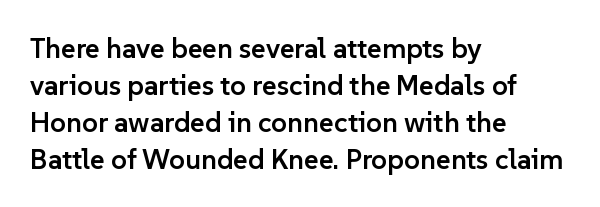
The image shows 28 px semibold sans-serif type, upright; set left-aligned, normal line spacing (1.32x), normal letter spacing, not underlined; low stroke contrast and a medium x-height.
